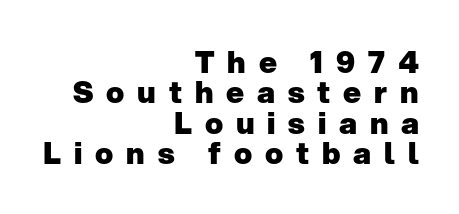
The image shows 30 px heavy sans-serif type, upright; set right-aligned, tight line spacing (1.01x), unusually wide letter spacing (+0.43 em), not underlined; low stroke contrast and a medium x-height.
